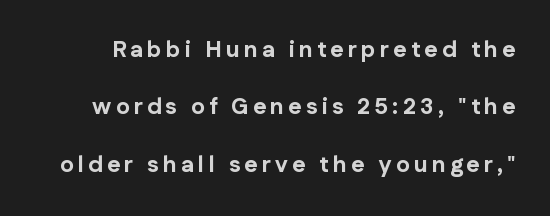
The passage shown is emphatically bold. No italicization has been applied; the sample stays upright. Check the space under the baseline: it is left empty. Horizontal bands of white between lines are thick stripes.
